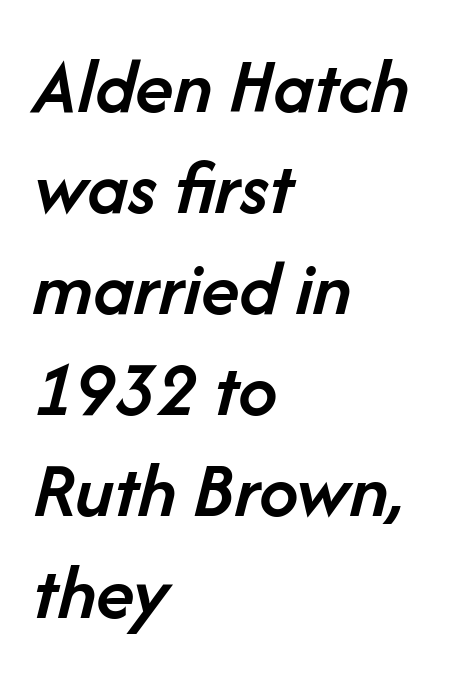
Q: Is the text bold? A: Semi-bold.
Q: Is the text italic (slanted)? A: Yes, it leans right by about 14 degrees.
Q: Is the text underlined? A: No.
Q: How is the paragraph aligned? A: Left-aligned.
Q: Is the spacing between letters normal or unusually wide? A: Normal.
Q: Is the spacing between lines tight, normal or loose? A: Normal.
Q: Width (condensed, normal, or wide)? A: Normal.
Q: Stroke contrast? A: Low.
Q: x-height? A: Medium.
Q: Monospaced? A: No.
